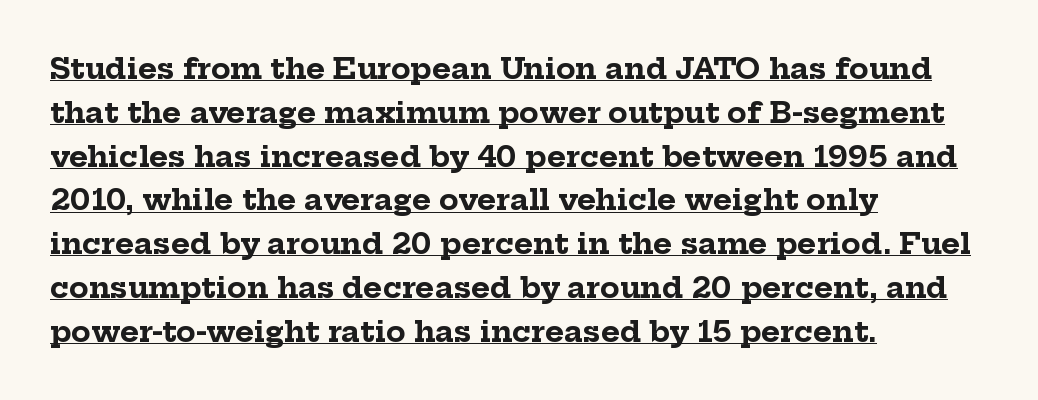
Caption: standard tracking, unaltered. The rendering uses a moderate line-height, typical for paragraphs. The characters display serif detailing at their extremities. Look at the stroke-to-counter ratio: heavy, a bold. The passage is arranged the way most books set body copy — flush left. The glyphs are accompanied by a horizontal stroke just below them.
